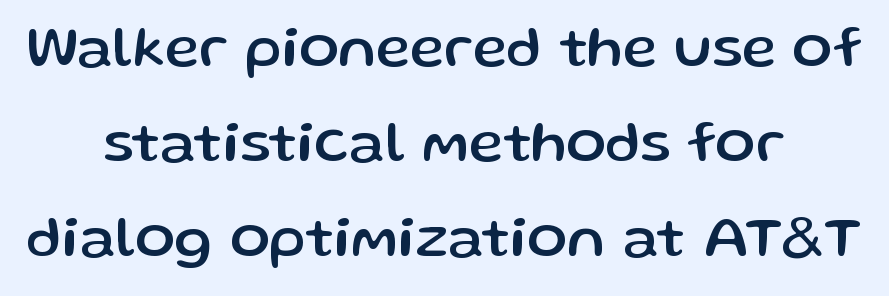
Q: Is the text italic (slanted)? A: No, it is upright.
Q: Is the typeface a serif or a sans-serif typeface? A: Sans-serif.
Q: Is the text underlined? A: No.
Q: How is the paragraph aligned? A: Centered.
Q: Is the spacing between letters normal or unusually wide? A: Normal.
Q: Is the spacing between lines tight, normal or loose? A: Normal.
Q: Width (condensed, normal, or wide)? A: Normal.
Q: Stroke contrast? A: Low.
Q: x-height? A: Medium.
Q: Monospaced? A: No.
